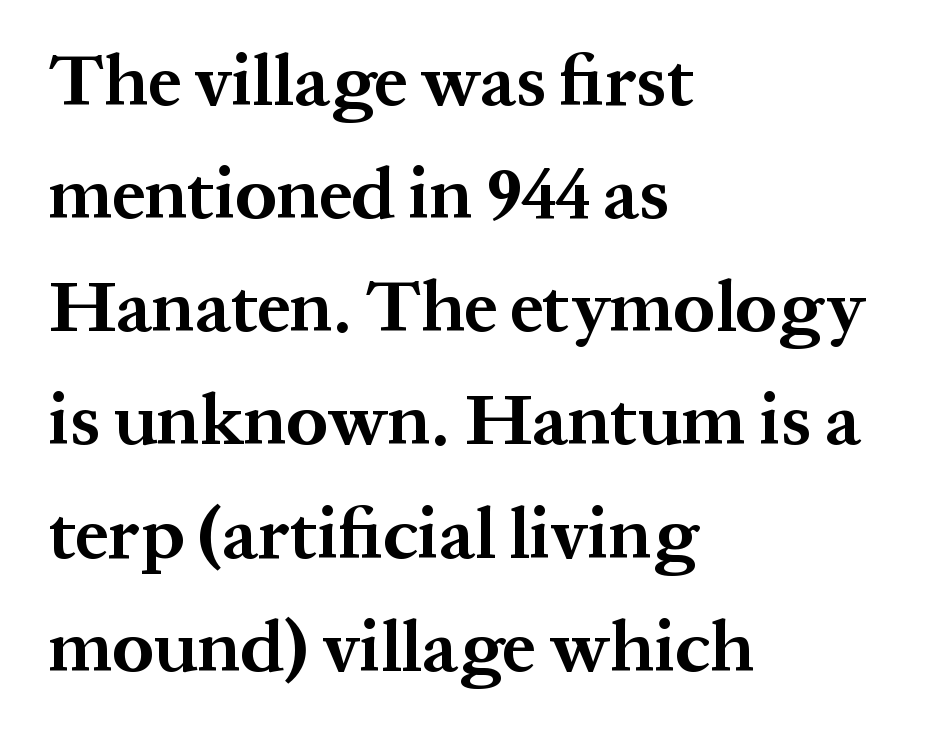
Q: Is the text bold? A: Yes.
Q: Is the text italic (slanted)? A: No, it is upright.
Q: Is the typeface a serif or a sans-serif typeface? A: Serif.
Q: Is the text underlined? A: No.
Q: How is the paragraph aligned? A: Left-aligned.
Q: Is the spacing between letters normal or unusually wide? A: Normal.
Q: Is the spacing between lines tight, normal or loose? A: Normal.
Q: Width (condensed, normal, or wide)? A: Normal.
Q: Stroke contrast? A: Medium.
Q: x-height? A: Medium.
Q: Monospaced? A: No.
